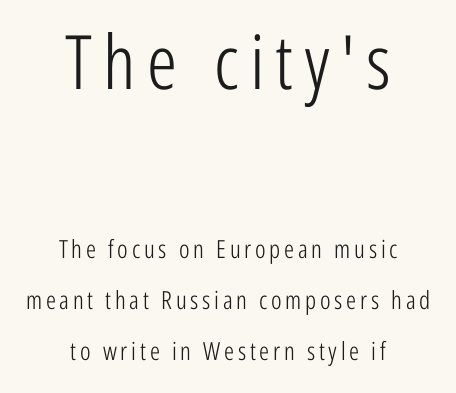
{"serif": "no", "italic": "no", "bold": "no", "weight": "light", "width": "condensed", "stroke_contrast": "low", "x_height": "medium", "monospaced": "no", "underline": "no", "align": "center", "line_spacing": "loose", "line_spacing_ratio": 2.05, "larger_block": "first", "size_ratio": 3.0, "glyph_px": 75}
